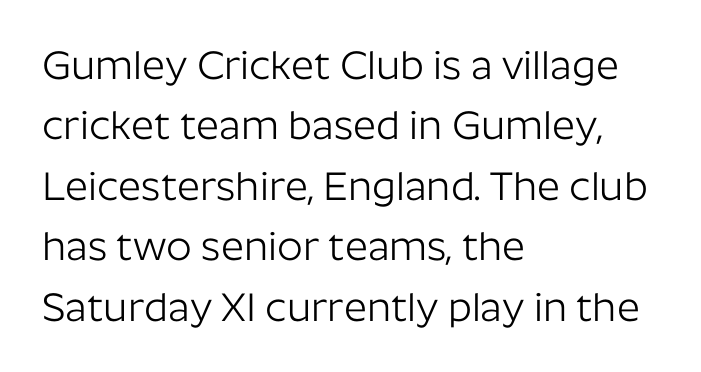
{"serif": "no", "italic": "no", "bold": "no", "weight": "light", "width": "normal", "stroke_contrast": "low", "x_height": "medium", "monospaced": "no", "underline": "no", "align": "left", "line_spacing": "normal", "line_spacing_ratio": 1.51, "letter_spacing": "normal", "letter_spacing_em": 0.0, "glyph_px": 40}
